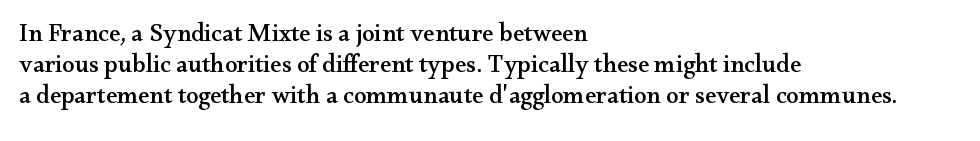
Q: Is the text italic (slanted)? A: No, it is upright.
Q: Is the text underlined? A: No.
Q: How is the paragraph aligned? A: Left-aligned.
Q: Is the spacing between letters normal or unusually wide? A: Normal.
